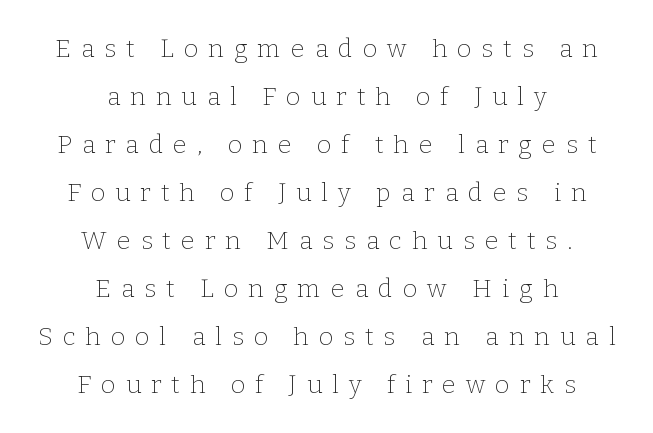
Q: Is the text bold? A: No.
Q: Is the text italic (slanted)? A: No, it is upright.
Q: Is the text underlined? A: No.
Q: How is the paragraph aligned? A: Centered.
Q: Is the spacing between letters normal or unusually wide? A: Unusually wide.
Q: Is the spacing between lines tight, normal or loose? A: Loose.
